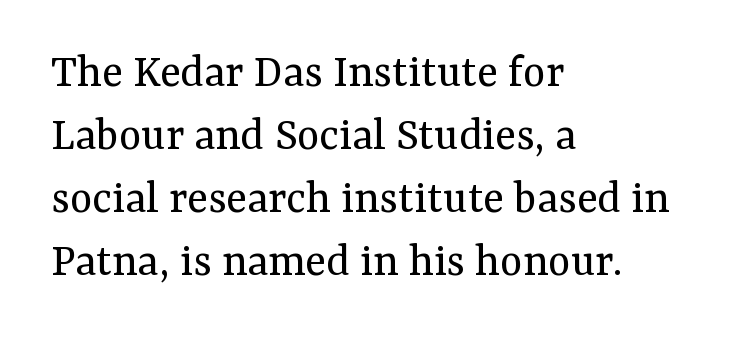
Q: Is the text bold? A: No.
Q: Is the text italic (slanted)? A: No, it is upright.
Q: Is the typeface a serif or a sans-serif typeface? A: Serif.
Q: Is the text underlined? A: No.
Q: How is the paragraph aligned? A: Left-aligned.
Q: Is the spacing between letters normal or unusually wide? A: Normal.
Q: Is the spacing between lines tight, normal or loose? A: Normal.
Q: Width (condensed, normal, or wide)? A: Normal.
Q: Stroke contrast? A: Medium.
Q: x-height? A: Medium.
Q: Monospaced? A: No.
